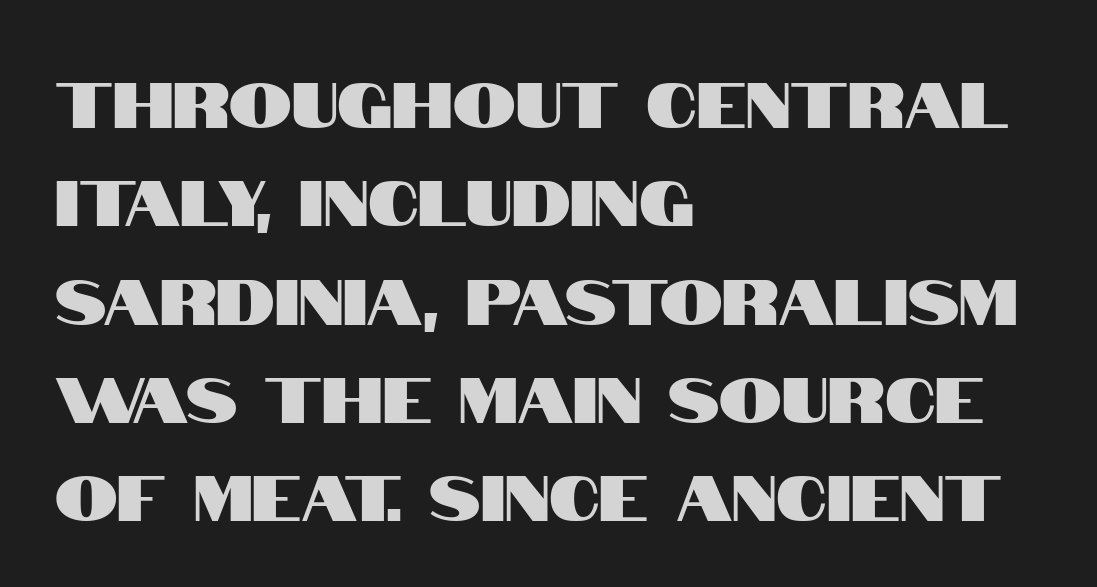
These lines sit exactly where default settings would place them. This is the regular roman posture of the typeface. The string is rendered with underlining switched off. Looks like regular typesetting: each glyph gets only the width it needs.
